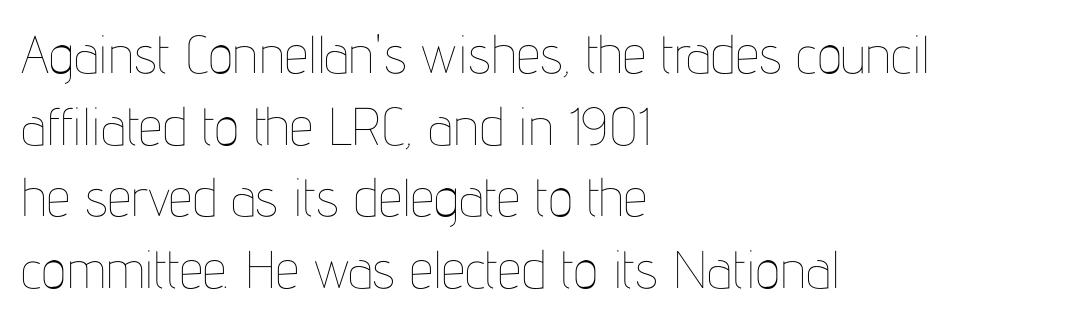
{"italic": "no", "bold": "no", "weight": "thin", "width": "condensed", "stroke_contrast": "low", "x_height": "medium", "monospaced": "no", "underline": "no", "align": "left", "line_spacing": "normal", "line_spacing_ratio": 1.35, "letter_spacing": "normal", "letter_spacing_em": 0.0, "glyph_px": 53}
